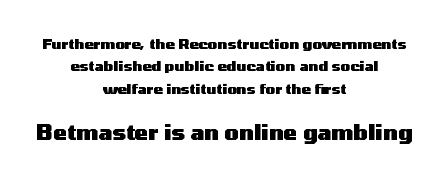
{"italic": "no", "bold": "yes", "underline": "no", "align": "center", "line_spacing": "normal", "line_spacing_ratio": 1.6, "letter_spacing": "normal", "letter_spacing_em": 0.0, "larger_block": "second", "size_ratio": 1.5, "glyph_px": 21}
